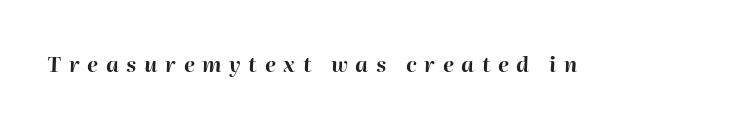
{"italic": "yes", "lean": "right", "slant_degrees": 2, "bold": "yes", "underline": "no", "letter_spacing": "wide", "letter_spacing_em": 0.36, "glyph_px": 21}
